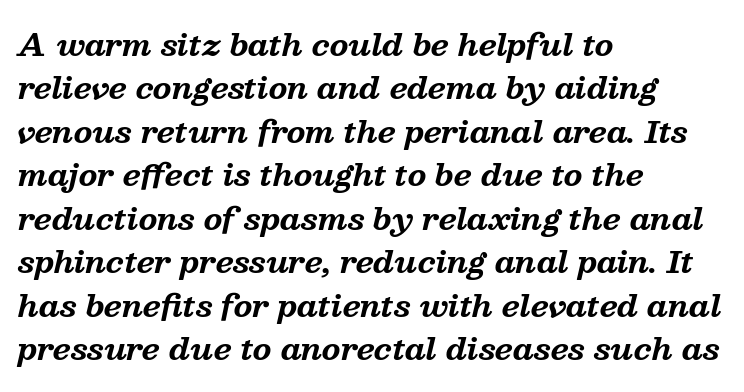
Q: Is the text bold? A: Yes.
Q: Is the text italic (slanted)? A: Yes, it leans right by about 13 degrees.
Q: Is the typeface a serif or a sans-serif typeface? A: Serif.
Q: Is the text underlined? A: No.
Q: How is the paragraph aligned? A: Left-aligned.
Q: Is the spacing between letters normal or unusually wide? A: Normal.
Q: Is the spacing between lines tight, normal or loose? A: Normal.
Q: Width (condensed, normal, or wide)? A: Normal.
Q: Stroke contrast? A: Medium.
Q: x-height? A: Medium.
Q: Monospaced? A: No.
